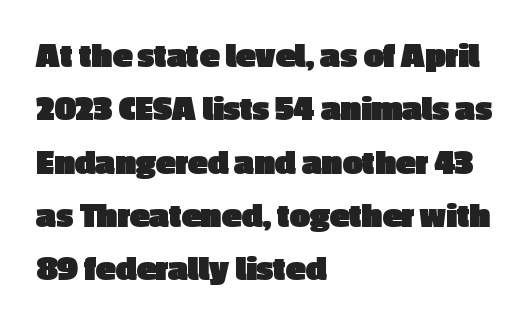
{"serif": "no", "italic": "no", "bold": "yes", "weight": "heavy", "width": "normal", "x_height": "medium", "monospaced": "no", "underline": "no", "align": "left", "line_spacing": "normal", "line_spacing_ratio": 1.48, "letter_spacing": "normal", "letter_spacing_em": 0.0, "glyph_px": 36}
